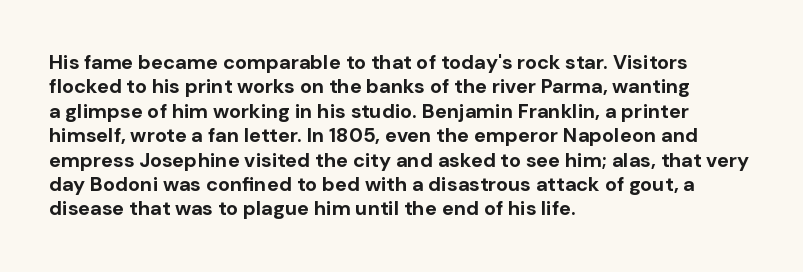
{"italic": "no", "bold": "yes", "underline": "no", "align": "left", "line_spacing_ratio": 1.22, "letter_spacing": "normal", "letter_spacing_em": 0.0, "glyph_px": 20}
